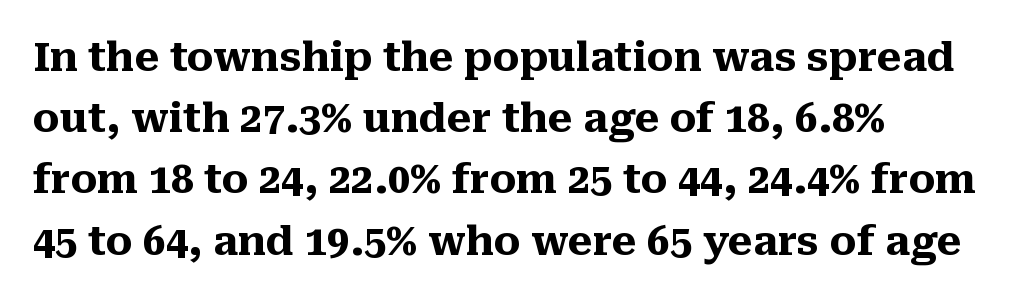
Unlike italic type, these characters show no tilt at all. Note the varied advance widths — an 'i' is clearly narrower than an 'm'. A dark, heavy texture on the line: the type is bold. The lines in this sample share a left origin and differ only in where they stop. Standard letterfit; no display-style spreading of the glyphs. Interline gaps are of average width in this sample.
